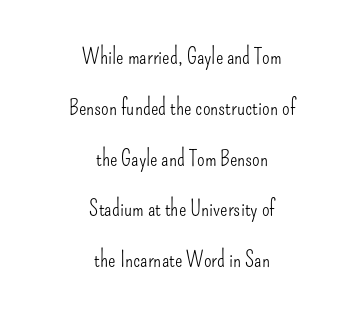
The image shows 22 px text type, upright; set centered, loose line spacing (2.31x), normal letter spacing, not underlined.
